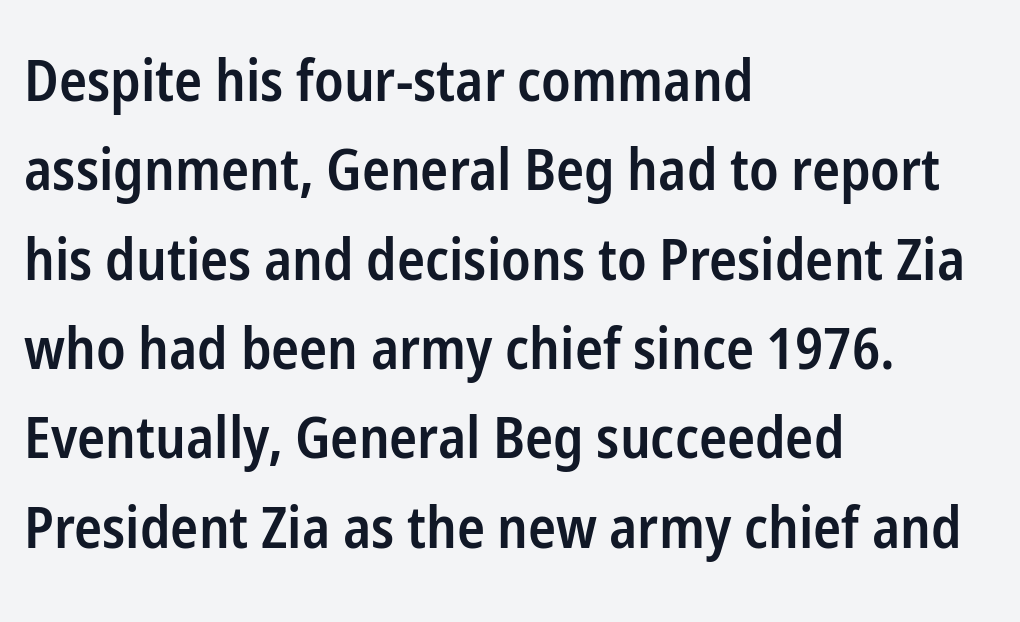
Every stem runs plumb, perpendicular to the baseline. Any mark beneath the type? The region is blank. Alignment: flush left. Tracking value appears to be zero — textbook default spacing.
